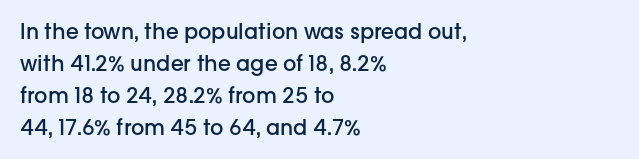
Q: Is the text bold? A: Semi-bold.
Q: Is the text italic (slanted)? A: No, it is upright.
Q: Is the text underlined? A: No.
Q: How is the paragraph aligned? A: Left-aligned.
Q: Is the spacing between letters normal or unusually wide? A: Normal.
Q: Is the spacing between lines tight, normal or loose? A: Normal.
